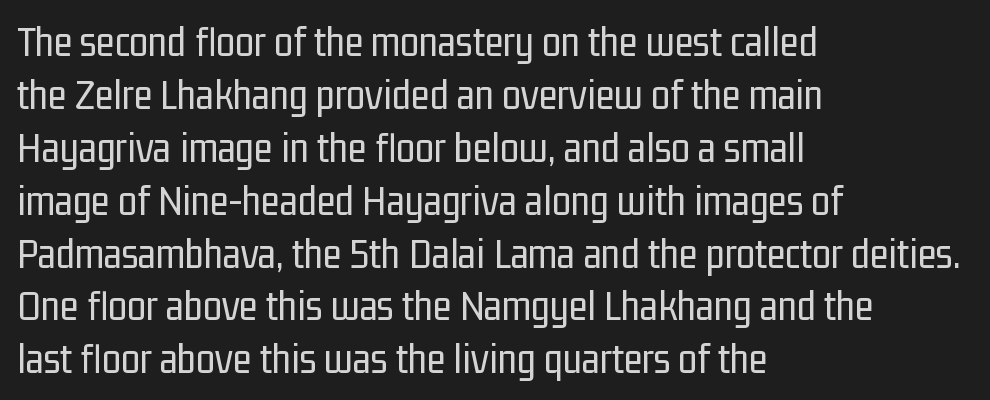
{"serif": "no", "italic": "no", "bold": "no", "weight": "regular", "width": "condensed", "stroke_contrast": "low", "x_height": "medium", "monospaced": "no", "underline": "no", "align": "left", "line_spacing_ratio": 1.23, "letter_spacing": "normal", "letter_spacing_em": 0.0, "glyph_px": 43}
